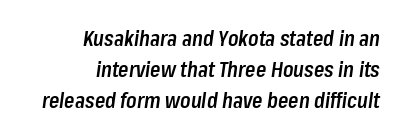
Visually the block forms a straight wall on the right and a jagged coastline on the left. In terms of weight, the rendering is demibold, just under bold. Yep, that's italic — everything's leaning. This rendering leaves character spacing at its baseline value.
